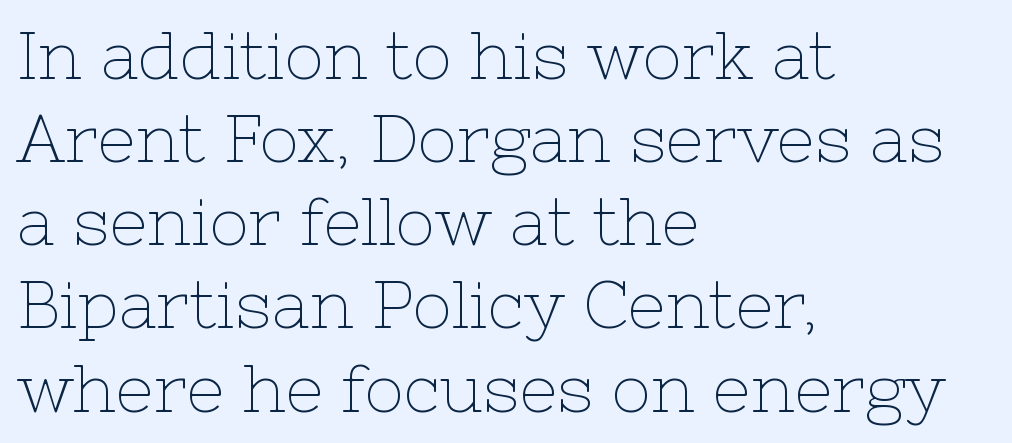
{"serif": "yes", "italic": "no", "bold": "no", "weight": "thin", "width": "normal", "stroke_contrast": "low", "x_height": "medium", "monospaced": "no", "underline": "no", "align": "left", "line_spacing": "normal", "line_spacing_ratio": 1.26, "letter_spacing": "normal", "letter_spacing_em": 0.0, "glyph_px": 66}
